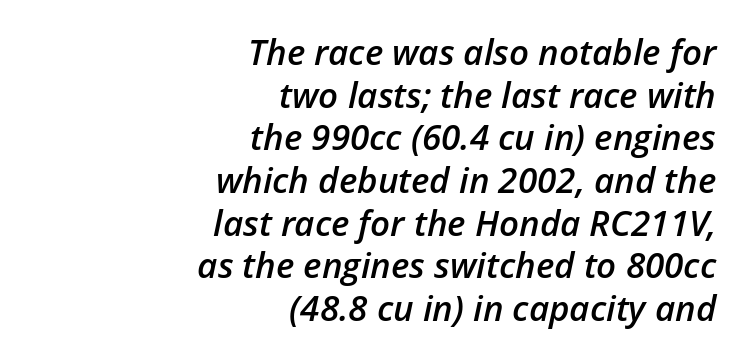
Q: Is the text bold? A: Semi-bold.
Q: Is the text italic (slanted)? A: Yes, it leans right by about 12 degrees.
Q: Is the text underlined? A: No.
Q: How is the paragraph aligned? A: Right-aligned.
Q: Is the spacing between letters normal or unusually wide? A: Normal.
Q: Width (condensed, normal, or wide)? A: Normal.
Q: Stroke contrast? A: Low.
Q: x-height? A: Medium.
Q: Monospaced? A: No.
